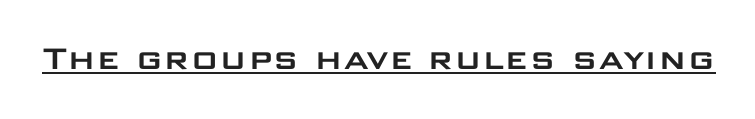
Q: Is the text italic (slanted)? A: No, it is upright.
Q: Is the typeface a serif or a sans-serif typeface? A: Sans-serif.
Q: Is the text underlined? A: Yes.
Q: Is the spacing between letters normal or unusually wide? A: Normal.
Q: Width (condensed, normal, or wide)? A: Wide.
Q: Stroke contrast? A: Low.
Q: x-height? A: Large.
Q: Monospaced? A: No.
